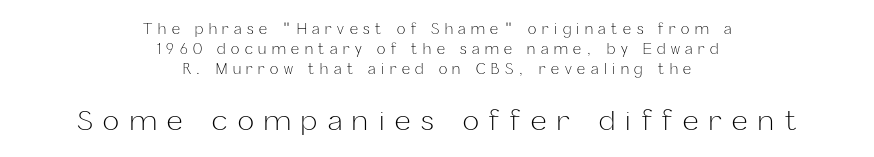
Q: Is the text bold? A: No.
Q: Is the text italic (slanted)? A: No, it is upright.
Q: Is the text underlined? A: No.
Q: How is the paragraph aligned? A: Centered.
Q: Is the spacing between letters normal or unusually wide? A: Unusually wide.
Q: Is the spacing between lines tight, normal or loose? A: Normal.
Q: Which block of text is set in a larger size, the first (top) or the second (bottom)? A: The second (bottom) one.
